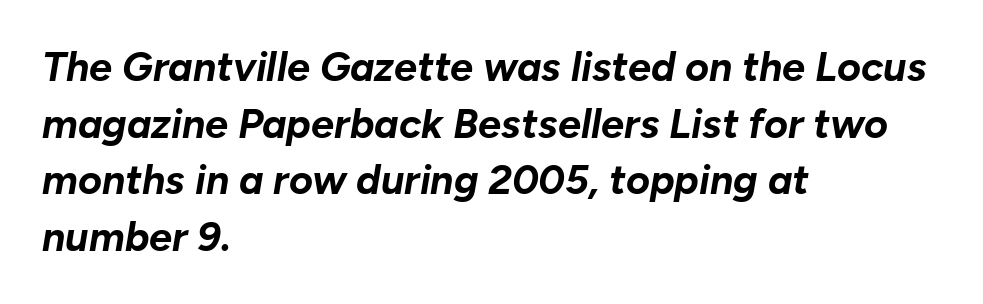
The rendering uses natural spacing where letterforms have individual widths. Decoration check: the copy has no underline. Its strokes are broad and dark, the hallmark of bold type. Notice how the stems are inclined rather than vertical — that's the hallmark of italics.
